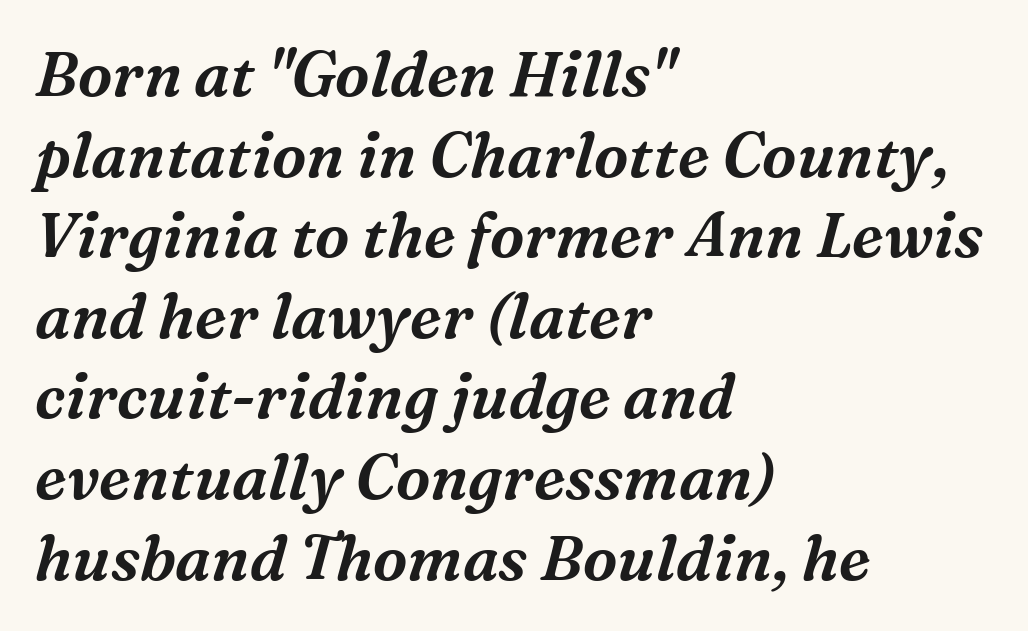
Regarding serifs, this sample has them. Regular leading. A typesetter would call this proportional, since set widths differ per character. Left-aligned paragraph, ragged on the right. Characters follow at the spacing the type designer built in.
